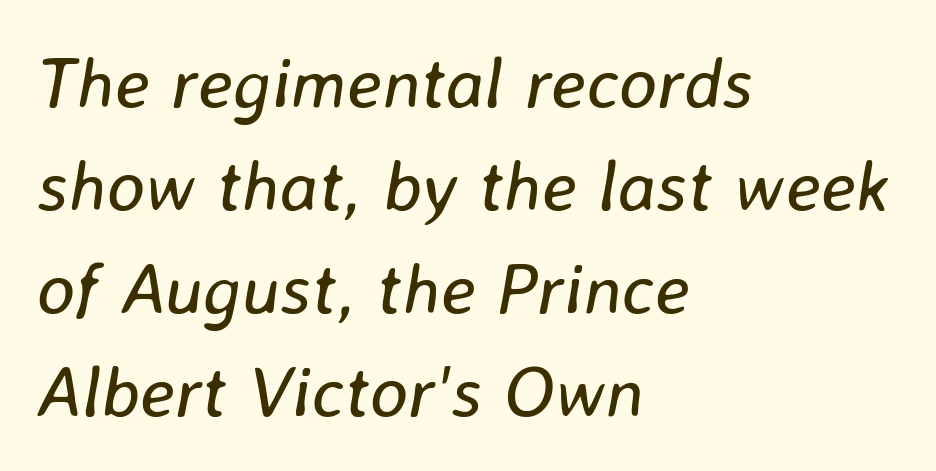
Q: Is the text bold? A: No.
Q: Is the text italic (slanted)? A: Yes, it leans right by about 8 degrees.
Q: Is the text underlined? A: No.
Q: How is the paragraph aligned? A: Left-aligned.
Q: Is the spacing between letters normal or unusually wide? A: Normal.
Q: Is the spacing between lines tight, normal or loose? A: Normal.
Q: Width (condensed, normal, or wide)? A: Normal.
Q: Stroke contrast? A: Low.
Q: x-height? A: Medium.
Q: Monospaced? A: No.
